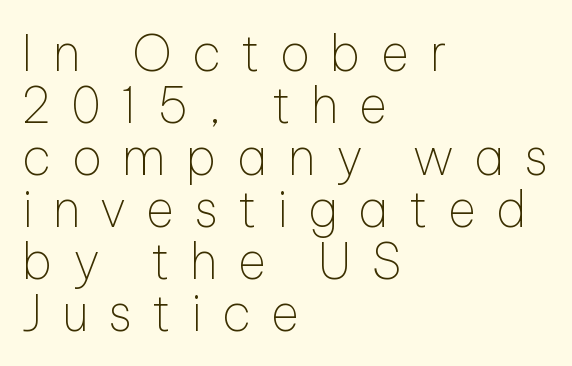
Q: Is the text bold? A: No.
Q: Is the text italic (slanted)? A: No, it is upright.
Q: Is the typeface a serif or a sans-serif typeface? A: Sans-serif.
Q: Is the text underlined? A: No.
Q: How is the paragraph aligned? A: Left-aligned.
Q: Is the spacing between letters normal or unusually wide? A: Unusually wide.
Q: Is the spacing between lines tight, normal or loose? A: Tight.
Q: Width (condensed, normal, or wide)? A: Normal.
Q: Stroke contrast? A: Low.
Q: x-height? A: Medium.
Q: Monospaced? A: No.
